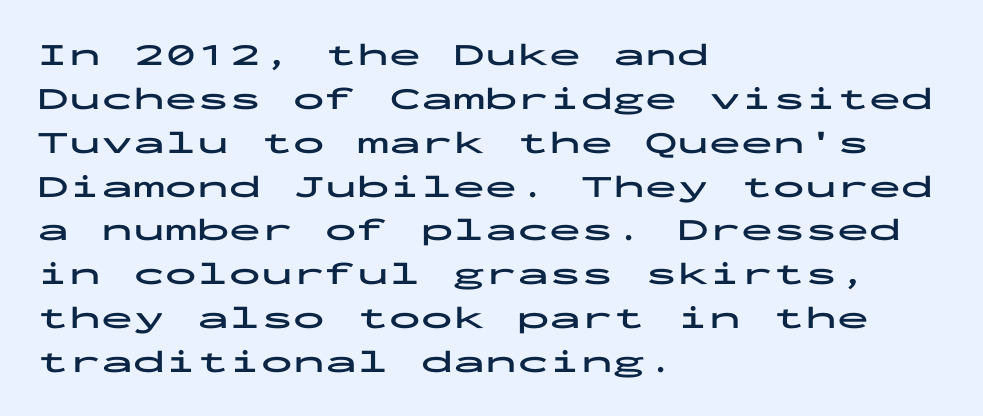
Q: Is the text bold? A: Yes.
Q: Is the text italic (slanted)? A: No, it is upright.
Q: Is the typeface a serif or a sans-serif typeface? A: Sans-serif.
Q: Is the text underlined? A: No.
Q: How is the paragraph aligned? A: Left-aligned.
Q: Is the spacing between letters normal or unusually wide? A: Normal.
Q: Is the spacing between lines tight, normal or loose? A: Normal.
Q: Width (condensed, normal, or wide)? A: Wide.
Q: Stroke contrast? A: Low.
Q: x-height? A: Medium.
Q: Monospaced? A: Yes.
